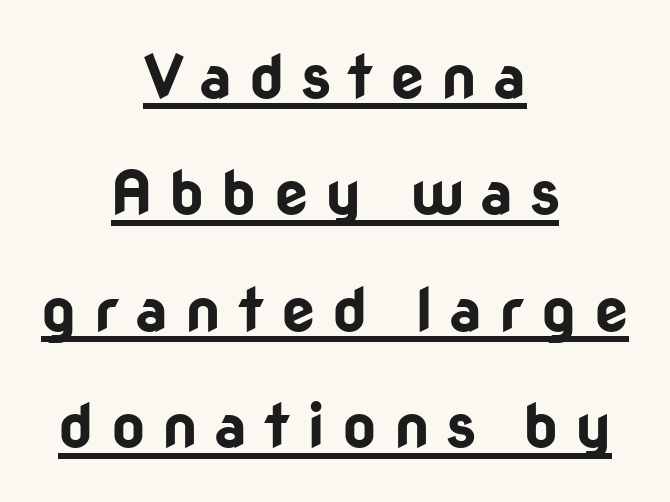
Q: Is the text bold? A: Yes.
Q: Is the text italic (slanted)? A: No, it is upright.
Q: Is the typeface a serif or a sans-serif typeface? A: Sans-serif.
Q: Is the text underlined? A: Yes.
Q: How is the paragraph aligned? A: Centered.
Q: Is the spacing between letters normal or unusually wide? A: Unusually wide.
Q: Is the spacing between lines tight, normal or loose? A: Loose.
Q: Width (condensed, normal, or wide)? A: Normal.
Q: Stroke contrast? A: Low.
Q: x-height? A: Medium.
Q: Monospaced? A: No.
